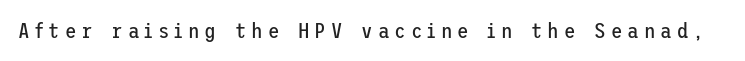
The image shows 21 px text type, upright; set unusually wide letter spacing (+0.24 em), not underlined.
